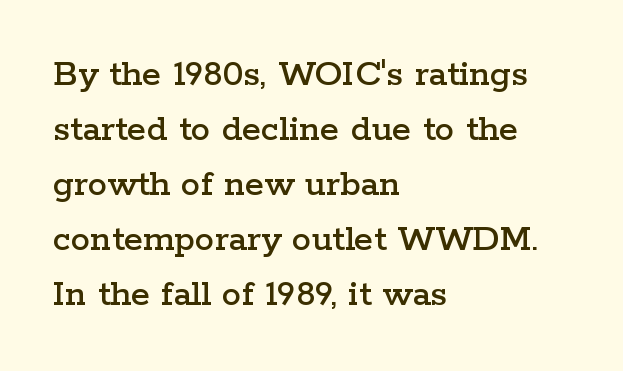
The image shows 39 px wide serif type, upright; set left-aligned, normal line spacing (1.41x), normal letter spacing, not underlined; low stroke contrast and a medium x-height.
